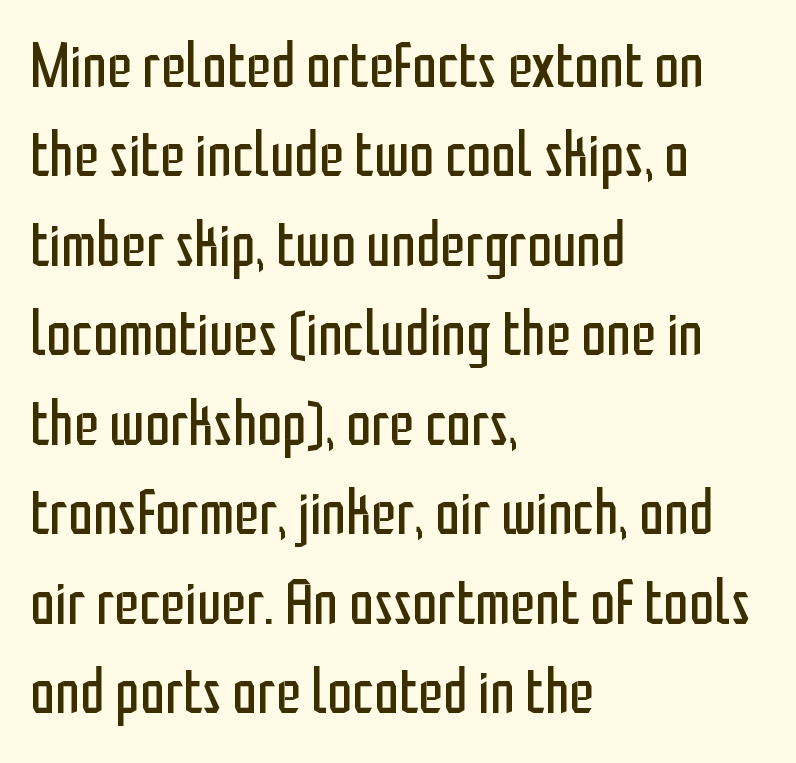
The image shows 63 px regular-weight, condensed sans-serif type, upright; set left-aligned, normal line spacing (1.42x), normal letter spacing, not underlined; low stroke contrast and a medium x-height.
